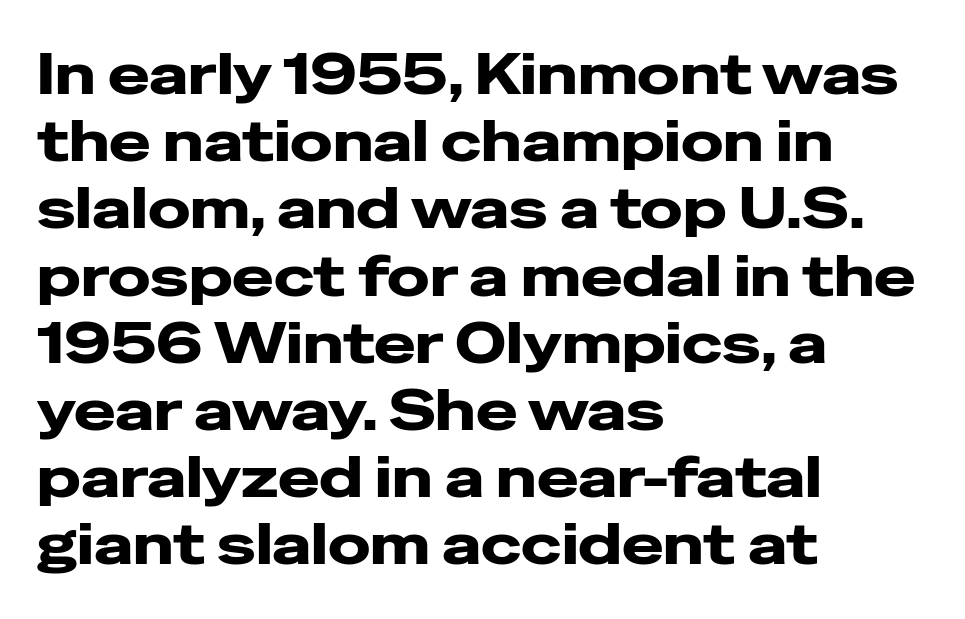
The image shows 56 px wide sans-serif type, upright; set left-aligned, line spacing 1.2x, normal letter spacing, not underlined; low stroke contrast and a medium x-height.
